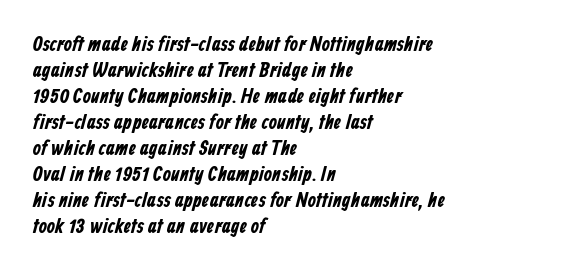
Short and long lines alike share a common starting point at left. Nobody touched the tracking dial on this one. The string is rendered with underlining switched off.
